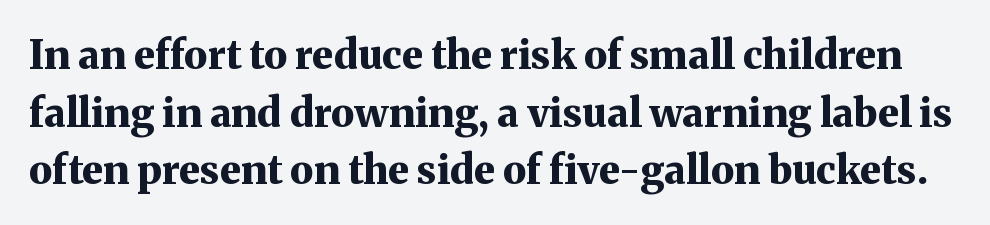
{"serif": "yes", "italic": "no", "bold": "yes", "weight": "bold", "width": "normal", "stroke_contrast": "medium", "x_height": "medium", "monospaced": "no", "underline": "no", "line_spacing": "normal", "line_spacing_ratio": 1.44, "letter_spacing": "normal", "letter_spacing_em": 0.0, "glyph_px": 40}
